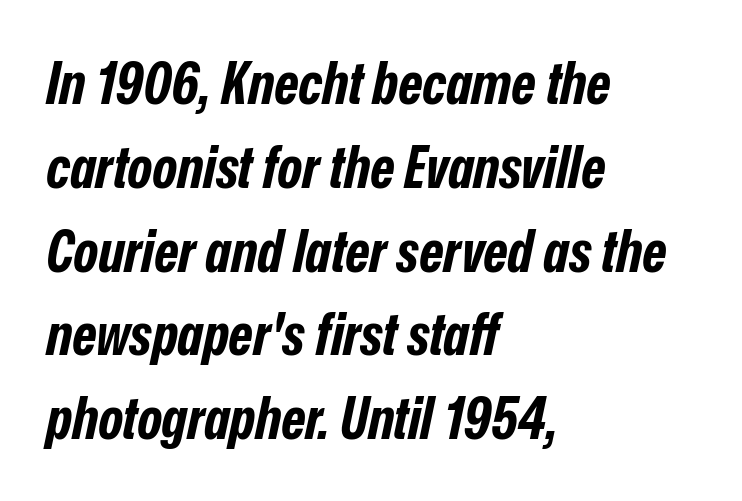
Q: Is the text bold? A: Yes.
Q: Is the text italic (slanted)? A: Yes, it leans right by about 12 degrees.
Q: Is the text underlined? A: No.
Q: How is the paragraph aligned? A: Left-aligned.
Q: Is the spacing between letters normal or unusually wide? A: Normal.
Q: Is the spacing between lines tight, normal or loose? A: Normal.
Q: Width (condensed, normal, or wide)? A: Condensed.
Q: Stroke contrast? A: Low.
Q: x-height? A: Medium.
Q: Monospaced? A: No.
